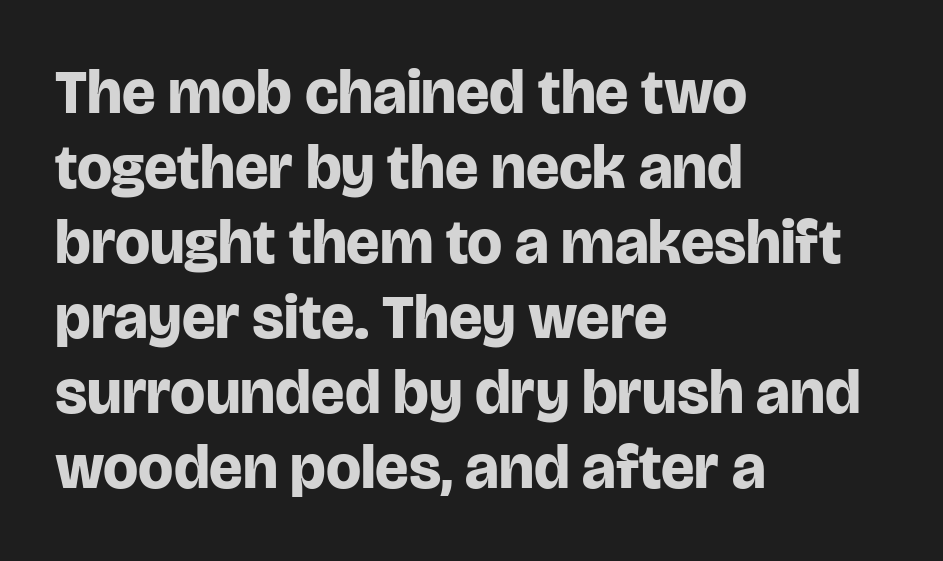
Q: Is the text bold? A: Yes.
Q: Is the text italic (slanted)? A: No, it is upright.
Q: Is the typeface a serif or a sans-serif typeface? A: Sans-serif.
Q: Is the text underlined? A: No.
Q: How is the paragraph aligned? A: Left-aligned.
Q: Is the spacing between letters normal or unusually wide? A: Normal.
Q: Width (condensed, normal, or wide)? A: Normal.
Q: Stroke contrast? A: Low.
Q: x-height? A: Large.
Q: Monospaced? A: No.
